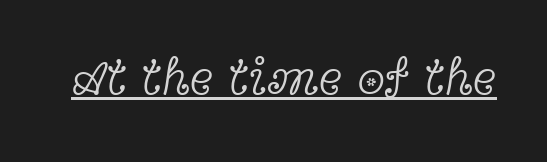
The image shows 50 px light, wide serif type, upright; set normal letter spacing, underlined; a medium x-height.
